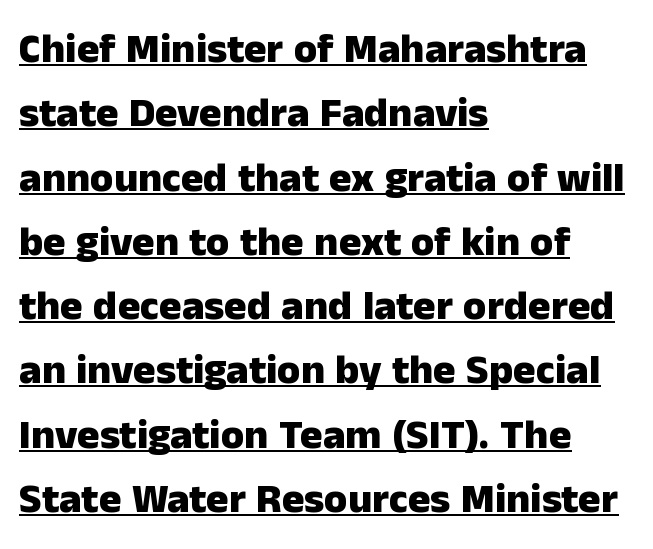
Q: Is the text bold? A: Yes.
Q: Is the text italic (slanted)? A: No, it is upright.
Q: Is the typeface a serif or a sans-serif typeface? A: Sans-serif.
Q: Is the text underlined? A: Yes.
Q: How is the paragraph aligned? A: Left-aligned.
Q: Is the spacing between letters normal or unusually wide? A: Normal.
Q: Is the spacing between lines tight, normal or loose? A: Normal.
Q: Width (condensed, normal, or wide)? A: Normal.
Q: Stroke contrast? A: Low.
Q: x-height? A: Medium.
Q: Monospaced? A: No.
